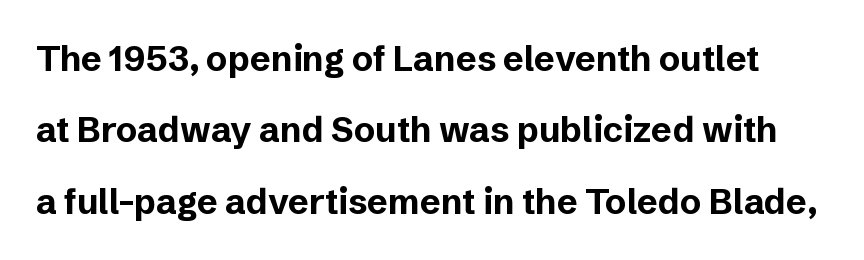
{"serif": "no", "italic": "no", "bold": "yes", "weight": "bold", "width": "normal", "stroke_contrast": "low", "x_height": "medium", "monospaced": "no", "underline": "no", "line_spacing": "loose", "line_spacing_ratio": 2.04, "letter_spacing": "normal", "letter_spacing_em": 0.0, "glyph_px": 35}
